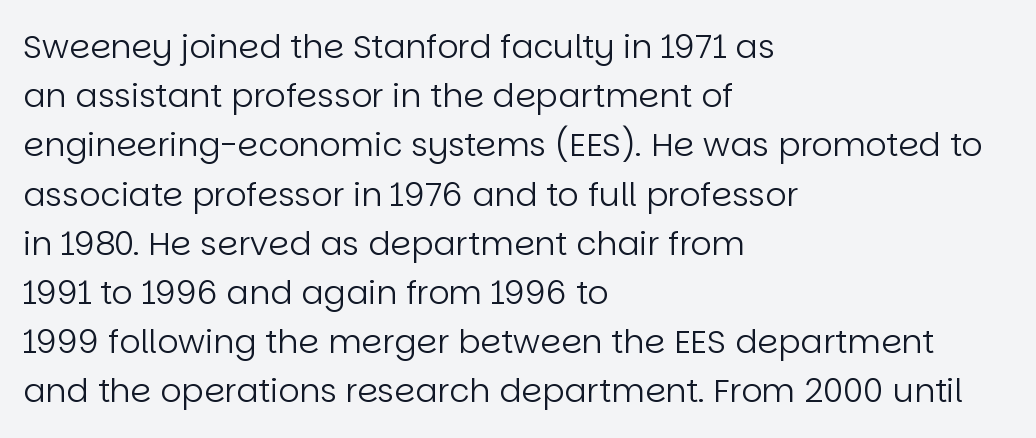
The type sits square on the baseline with zero lean. The letterforms sit at book weight or below. A typesetter would call this zero additional tracking. Letterform terminals end flat and unadorned throughout the passage. Is the block centered? No — it sits flush against the left margin. The rendering uses a moderate line-height, typical for paragraphs.
